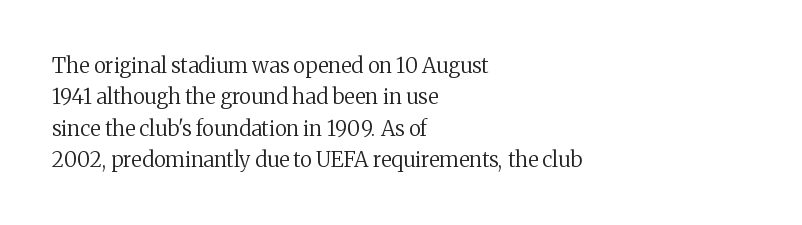
The image shows 21 px text type, upright; set left-aligned, normal line spacing (1.49x), normal letter spacing, not underlined.
